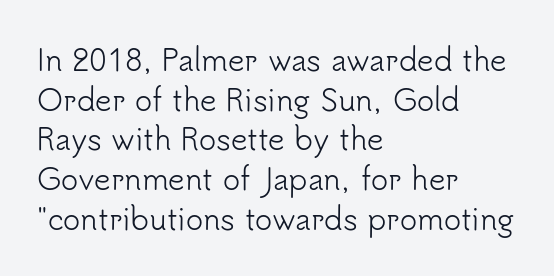
Q: Is the text bold? A: No.
Q: Is the text italic (slanted)? A: No, it is upright.
Q: Is the typeface a serif or a sans-serif typeface? A: Sans-serif.
Q: Is the text underlined? A: No.
Q: How is the paragraph aligned? A: Left-aligned.
Q: Is the spacing between letters normal or unusually wide? A: Normal.
Q: Is the spacing between lines tight, normal or loose? A: Normal.
Q: Width (condensed, normal, or wide)? A: Normal.
Q: Stroke contrast? A: Low.
Q: x-height? A: Small.
Q: Monospaced? A: No.
